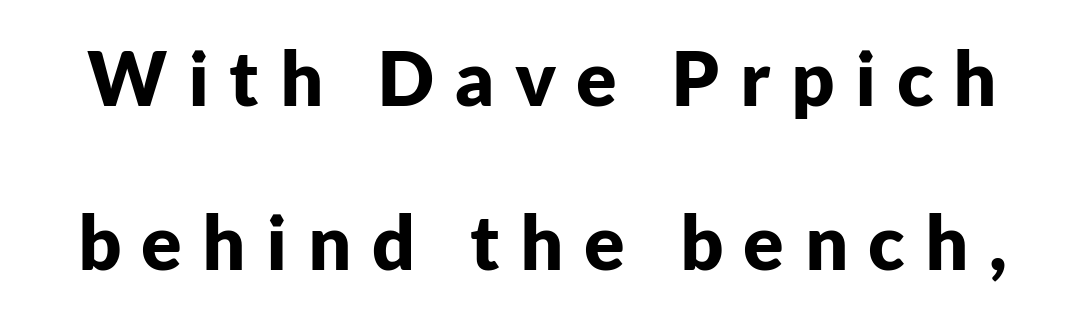
Q: Is the text bold? A: Yes.
Q: Is the text italic (slanted)? A: No, it is upright.
Q: Is the typeface a serif or a sans-serif typeface? A: Sans-serif.
Q: Is the text underlined? A: No.
Q: Is the spacing between letters normal or unusually wide? A: Unusually wide.
Q: Is the spacing between lines tight, normal or loose? A: Loose.
Q: Width (condensed, normal, or wide)? A: Normal.
Q: Stroke contrast? A: Low.
Q: x-height? A: Medium.
Q: Monospaced? A: No.
